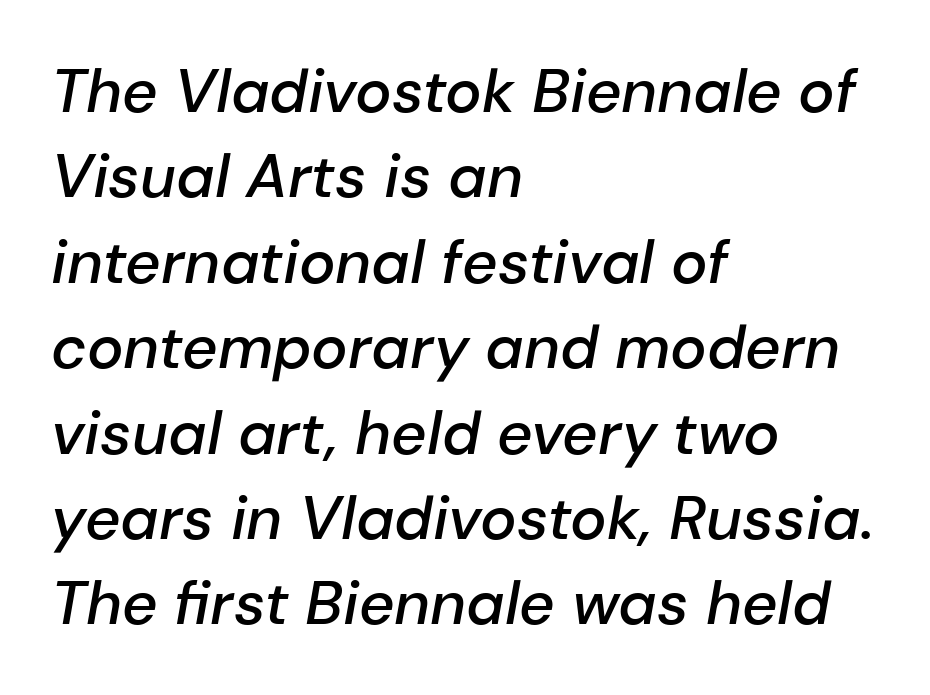
Q: Is the text bold? A: Semi-bold.
Q: Is the text italic (slanted)? A: Yes, it leans right by about 10 degrees.
Q: Is the text underlined? A: No.
Q: How is the paragraph aligned? A: Left-aligned.
Q: Is the spacing between letters normal or unusually wide? A: Normal.
Q: Is the spacing between lines tight, normal or loose? A: Normal.
Q: Width (condensed, normal, or wide)? A: Normal.
Q: Stroke contrast? A: Low.
Q: x-height? A: Medium.
Q: Monospaced? A: No.
